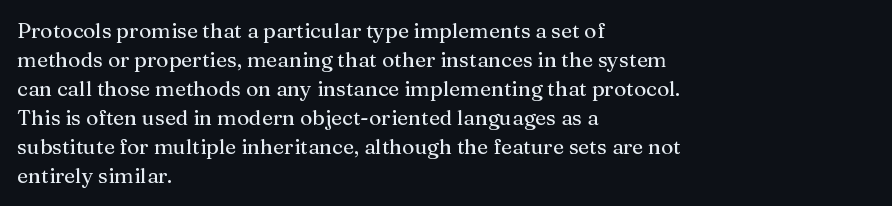
{"italic": "no", "underline": "no", "align": "left", "line_spacing": "normal", "line_spacing_ratio": 1.38, "letter_spacing": "normal", "letter_spacing_em": 0.0, "glyph_px": 21}
